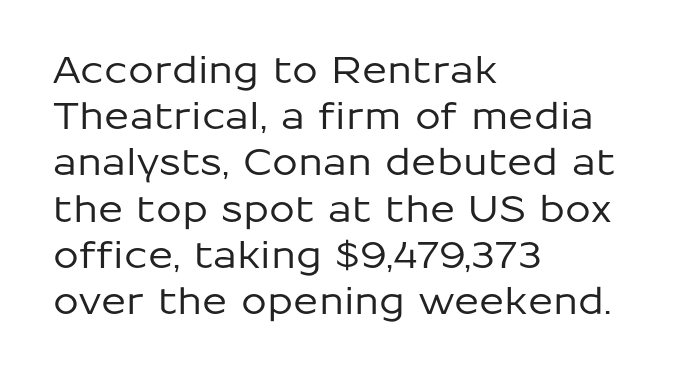
{"serif": "no", "italic": "no", "width": "normal", "stroke_contrast": "low", "x_height": "medium", "monospaced": "no", "underline": "no", "align": "left", "line_spacing": "normal", "line_spacing_ratio": 1.25, "letter_spacing": "normal", "letter_spacing_em": 0.0, "glyph_px": 37}
